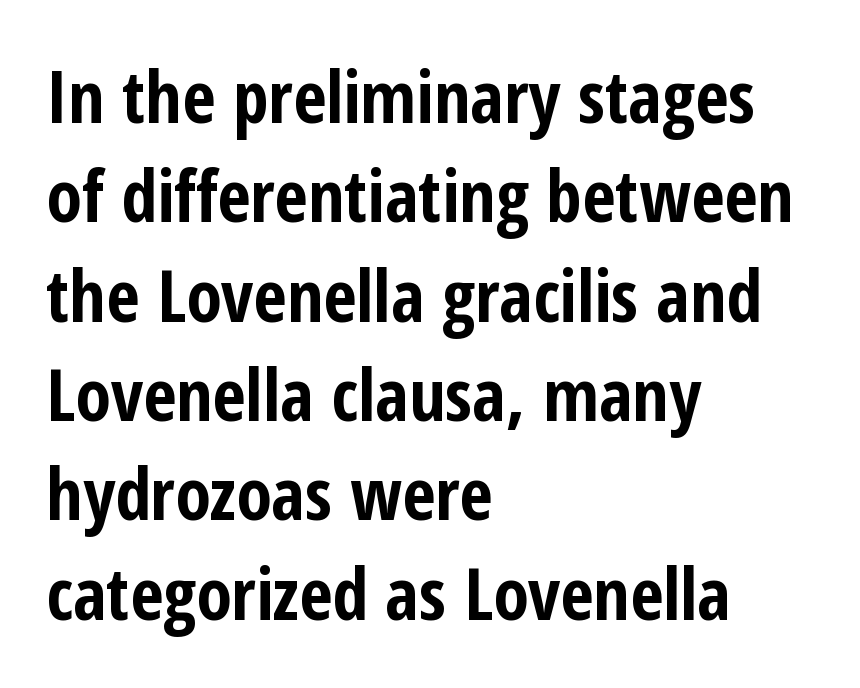
{"serif": "no", "italic": "no", "bold": "yes", "weight": "bold", "width": "condensed", "stroke_contrast": "low", "x_height": "medium", "monospaced": "no", "underline": "no", "align": "left", "line_spacing": "normal", "line_spacing_ratio": 1.38, "letter_spacing": "normal", "letter_spacing_em": 0.0, "glyph_px": 72}
